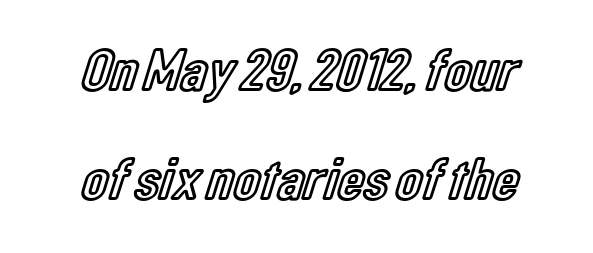
What stands out about the letter spacing? Nothing — it is the standard amount. Is this a fixed-width face? No — the glyphs have proportional, varying widths. Check under the words: just untouched page.
